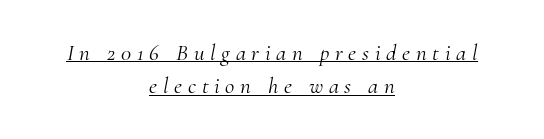
The image shows 23 px text type, italic (leaning right); set centered, normal line spacing (1.44x), unusually wide letter spacing (+0.25 em), underlined.
